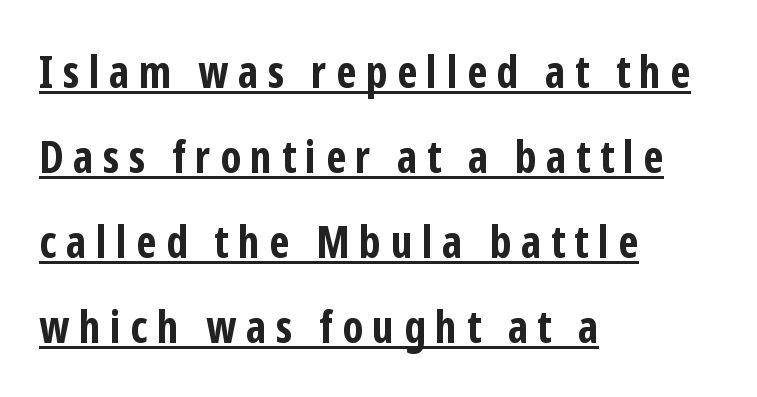
{"serif": "no", "italic": "no", "bold": "yes", "weight": "bold", "width": "condensed", "stroke_contrast": "low", "x_height": "medium", "monospaced": "no", "underline": "yes", "align": "left", "line_spacing_ratio": 1.89, "letter_spacing": "wide", "letter_spacing_em": 0.21, "glyph_px": 45}
